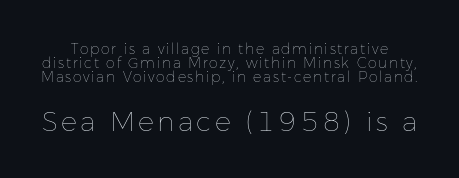
The image shows 27 px text type, upright; set tight line spacing (1.0x), not underlined; the second (bottom) block is 1.93x larger.
